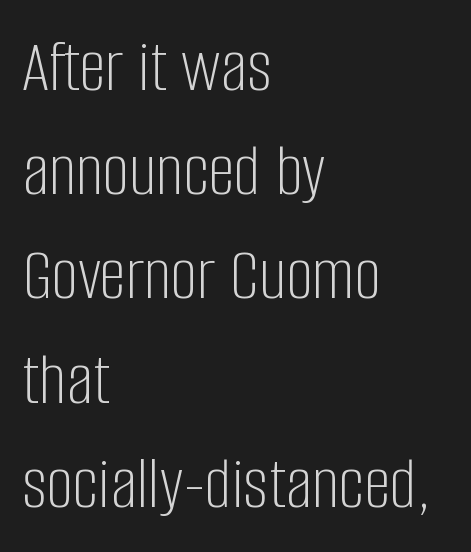
The image shows 75 px light, condensed sans-serif type, upright; set left-aligned, normal line spacing (1.39x), normal letter spacing, not underlined; low stroke contrast and a large x-height.
